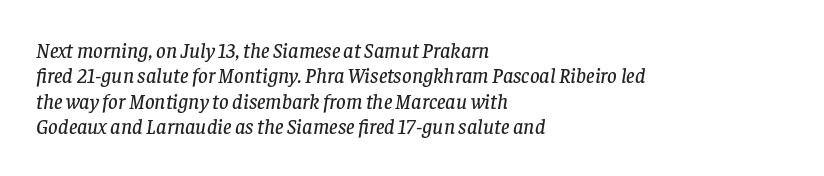
{"italic": "yes", "lean": "right", "slant_degrees": 8, "underline": "no", "align": "left", "line_spacing_ratio": 1.21, "letter_spacing": "normal", "letter_spacing_em": 0.0, "glyph_px": 21}
